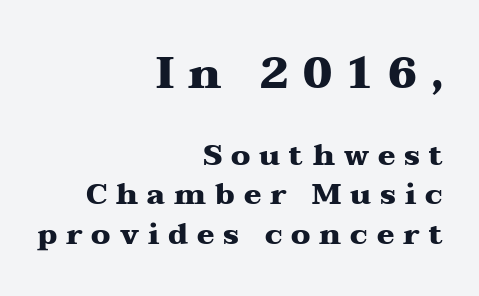
{"serif": "yes", "italic": "no", "bold": "yes", "weight": "heavy", "width": "wide", "stroke_contrast": "medium", "x_height": "medium", "monospaced": "no", "underline": "no", "align": "right", "line_spacing": "normal", "line_spacing_ratio": 1.36, "letter_spacing": "wide", "letter_spacing_em": 0.31, "larger_block": "first", "size_ratio": 1.52, "glyph_px": 44}
